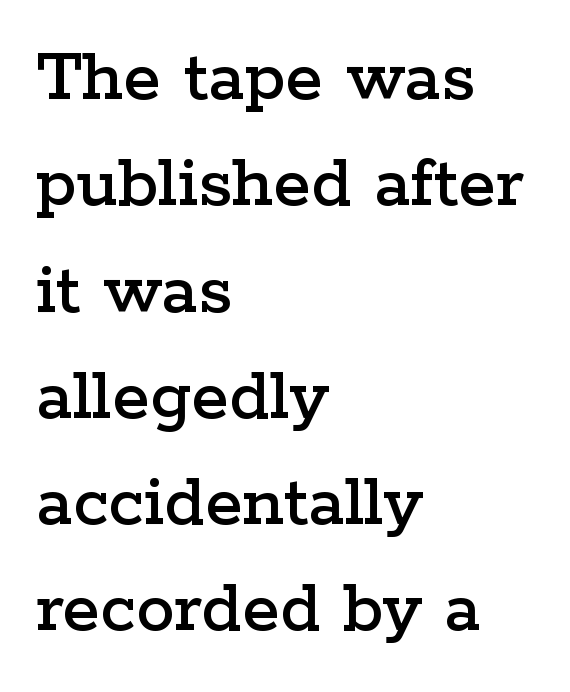
Q: Is the text italic (slanted)? A: No, it is upright.
Q: Is the typeface a serif or a sans-serif typeface? A: Serif.
Q: Is the text underlined? A: No.
Q: How is the paragraph aligned? A: Left-aligned.
Q: Is the spacing between letters normal or unusually wide? A: Normal.
Q: Is the spacing between lines tight, normal or loose? A: Normal.
Q: Width (condensed, normal, or wide)? A: Wide.
Q: Stroke contrast? A: Low.
Q: x-height? A: Medium.
Q: Monospaced? A: No.
